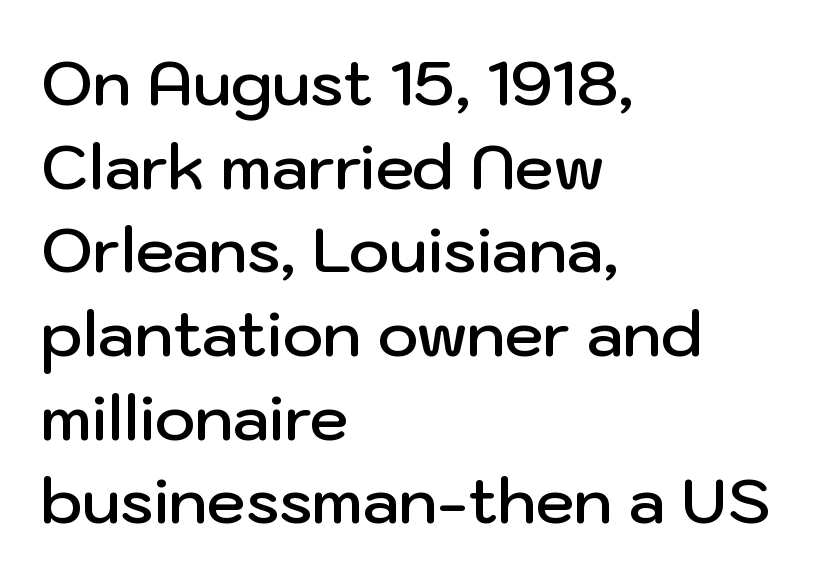
{"serif": "no", "italic": "no", "bold": "semi", "weight": "semibold", "width": "normal", "stroke_contrast": "low", "x_height": "medium", "monospaced": "no", "underline": "no", "align": "left", "line_spacing": "normal", "line_spacing_ratio": 1.35, "letter_spacing": "normal", "letter_spacing_em": 0.0, "glyph_px": 62}
